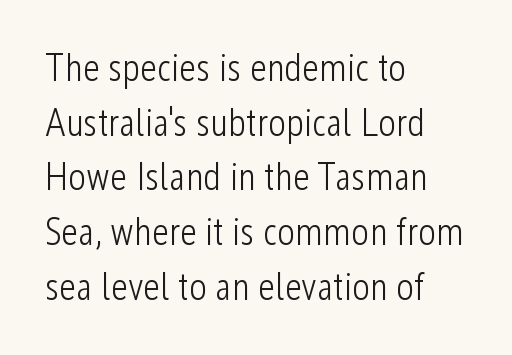
Q: Is the text bold? A: No.
Q: Is the text italic (slanted)? A: No, it is upright.
Q: Is the typeface a serif or a sans-serif typeface? A: Sans-serif.
Q: Is the text underlined? A: No.
Q: How is the paragraph aligned? A: Left-aligned.
Q: Is the spacing between letters normal or unusually wide? A: Normal.
Q: Is the spacing between lines tight, normal or loose? A: Normal.
Q: Width (condensed, normal, or wide)? A: Condensed.
Q: Stroke contrast? A: Low.
Q: x-height? A: Medium.
Q: Monospaced? A: No.
